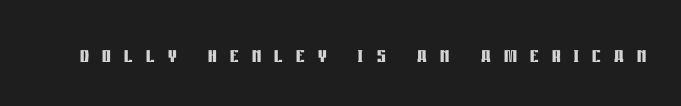
The image shows 27 px bold type, upright; set unusually wide letter spacing (+0.49 em), not underlined.
